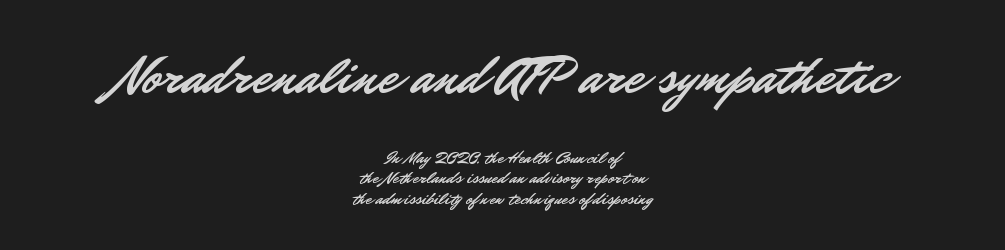
{"serif": "no", "width": "normal", "stroke_contrast": "low", "x_height": "small", "monospaced": "no", "underline": "no", "align": "center", "line_spacing": "tight", "line_spacing_ratio": 1.14, "letter_spacing": "normal", "letter_spacing_em": 0.0, "larger_block": "first", "size_ratio": 3.06, "glyph_px": 55}
